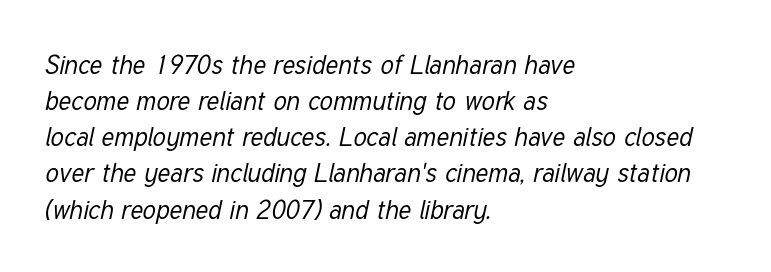
What's the leading like? Ordinary, nothing unusual. The paragraph has a hard left edge and a soft right edge. The glyphs look as if they've been sheared to an angle. The space beneath each line is pristine and unruled. Tracking value appears to be zero — textbook default spacing. Each stroke keeps to a modest, everyday thickness or less.
